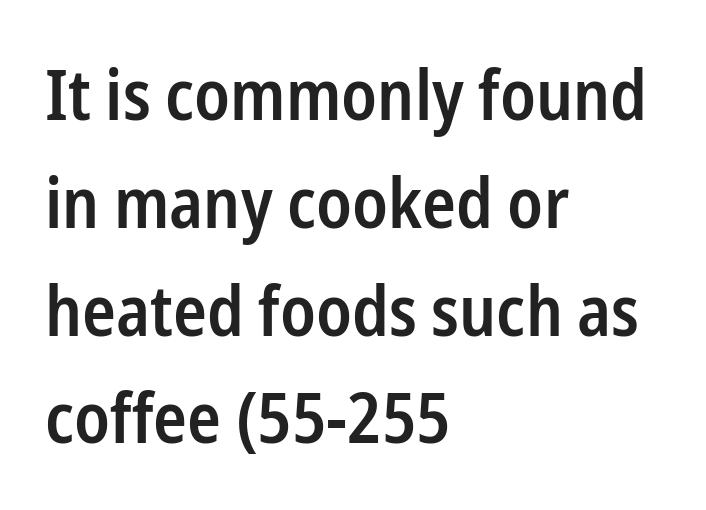
The image shows 70 px semibold, condensed sans-serif type, upright; set left-aligned, normal line spacing (1.54x), normal letter spacing, not underlined; low stroke contrast and a medium x-height.
